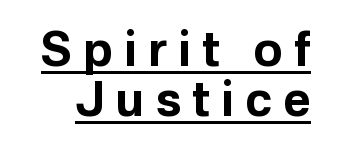
Q: Is the text bold? A: Yes.
Q: Is the text italic (slanted)? A: No, it is upright.
Q: Is the typeface a serif or a sans-serif typeface? A: Sans-serif.
Q: Is the text underlined? A: Yes.
Q: Is the spacing between letters normal or unusually wide? A: Unusually wide.
Q: Is the spacing between lines tight, normal or loose? A: Tight.
Q: Width (condensed, normal, or wide)? A: Normal.
Q: Stroke contrast? A: Low.
Q: x-height? A: Medium.
Q: Monospaced? A: No.
